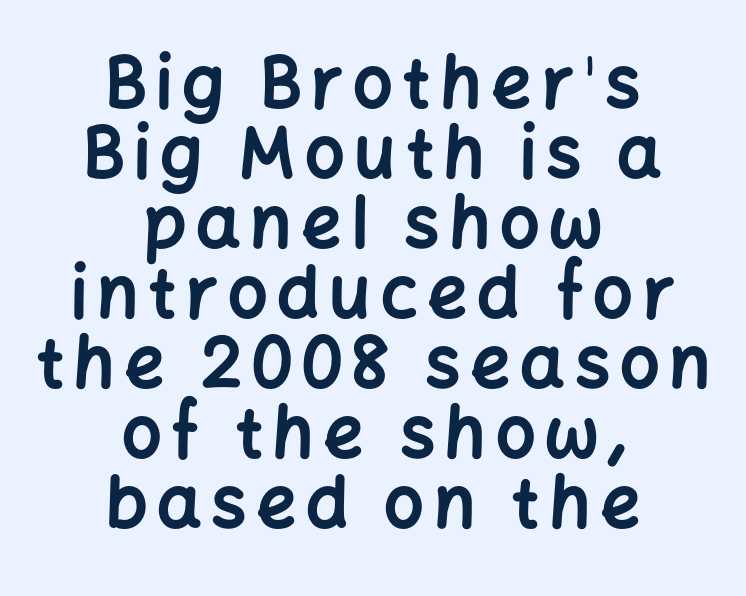
The image shows 70 px bold sans-serif type, upright; set centered, tight line spacing (1.0x), not underlined; low stroke contrast and a medium x-height.
